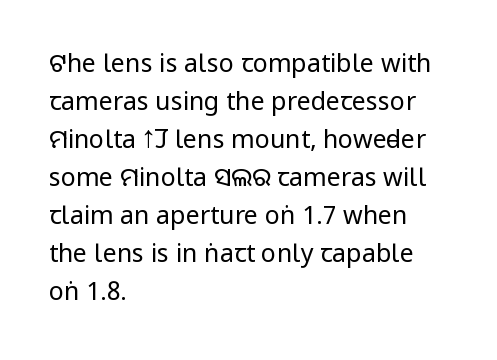
The font's upright variant was chosen for this text. The specimen omits any rule beneath the text block's lines. All the whitespace from short lines collects on the right. Tracking here is standard; glyphs follow each other at the usual distance.
